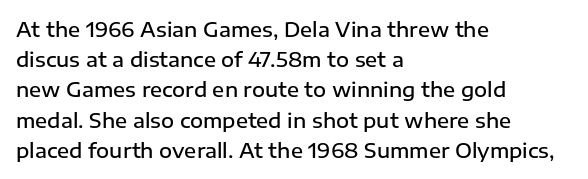
Q: Is the text bold? A: Semi-bold.
Q: Is the text italic (slanted)? A: No, it is upright.
Q: Is the text underlined? A: No.
Q: How is the paragraph aligned? A: Left-aligned.
Q: Is the spacing between letters normal or unusually wide? A: Normal.
Q: Is the spacing between lines tight, normal or loose? A: Normal.
